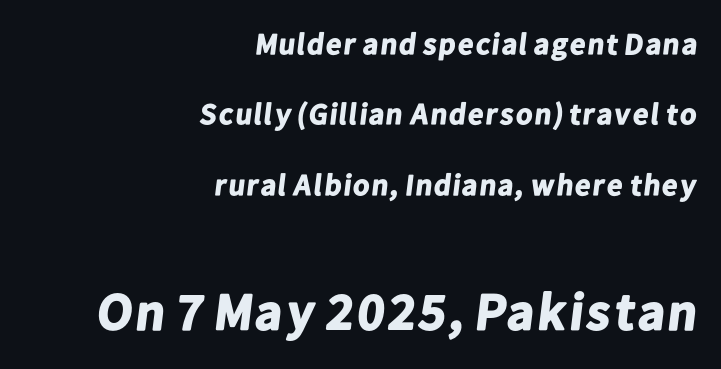
The more generous point size was reserved for the lower chunk. Classification — sans serif. Weight: bold. The glyphs are unaccompanied by any horizontal stroke below them.
